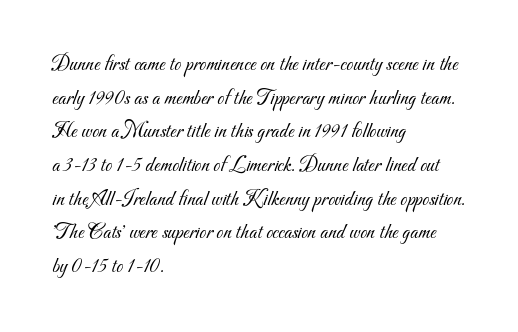
Q: Is the text bold? A: No.
Q: Is the text underlined? A: No.
Q: How is the paragraph aligned? A: Left-aligned.
Q: Is the spacing between letters normal or unusually wide? A: Normal.
Q: Is the spacing between lines tight, normal or loose? A: Normal.
